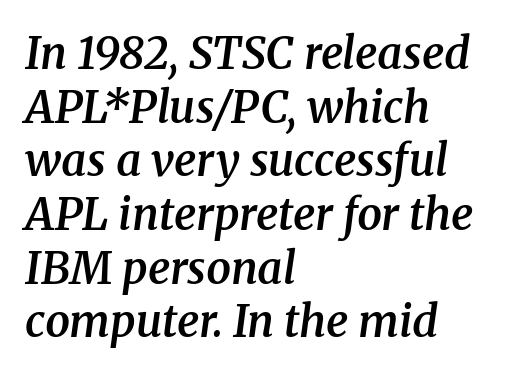
Bold? Not quite — semibold, heavier than regular but stopping short. This sample uses an oblique cut, with every glyph tilted off the vertical. The letters advance in unequal steps, a hallmark of proportional type. The rendering shows small feet on the letterforms — a serif design. The lines are quadded left.
